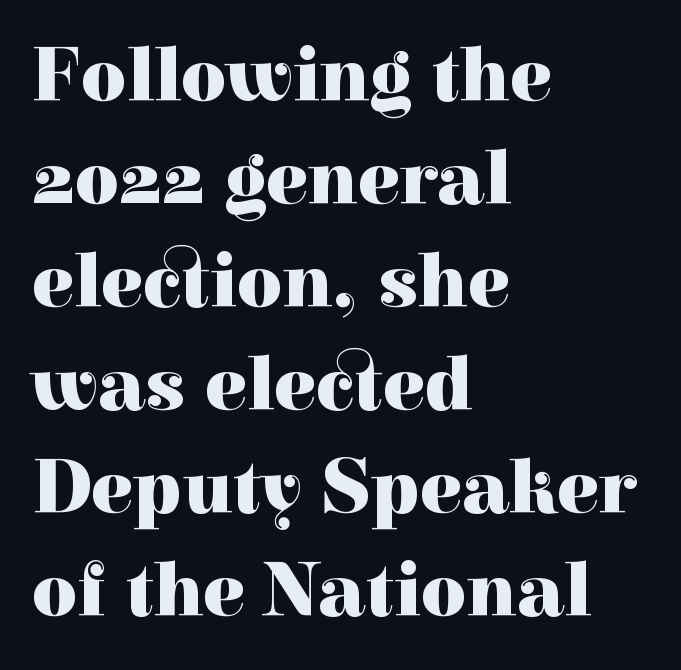
{"serif": "yes", "italic": "no", "bold": "yes", "weight": "heavy", "width": "normal", "x_height": "medium", "monospaced": "no", "underline": "no", "align": "left", "line_spacing": "normal", "line_spacing_ratio": 1.32, "letter_spacing": "normal", "letter_spacing_em": 0.0, "glyph_px": 78}
